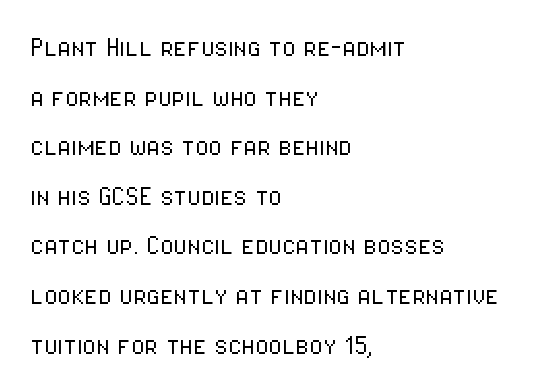
Q: Is the text bold? A: No.
Q: Is the text italic (slanted)? A: No, it is upright.
Q: Is the typeface a serif or a sans-serif typeface? A: Sans-serif.
Q: Is the text underlined? A: No.
Q: How is the paragraph aligned? A: Left-aligned.
Q: Is the spacing between letters normal or unusually wide? A: Normal.
Q: Is the spacing between lines tight, normal or loose? A: Normal.
Q: Width (condensed, normal, or wide)? A: Condensed.
Q: Stroke contrast? A: Low.
Q: x-height? A: Medium.
Q: Monospaced? A: No.
